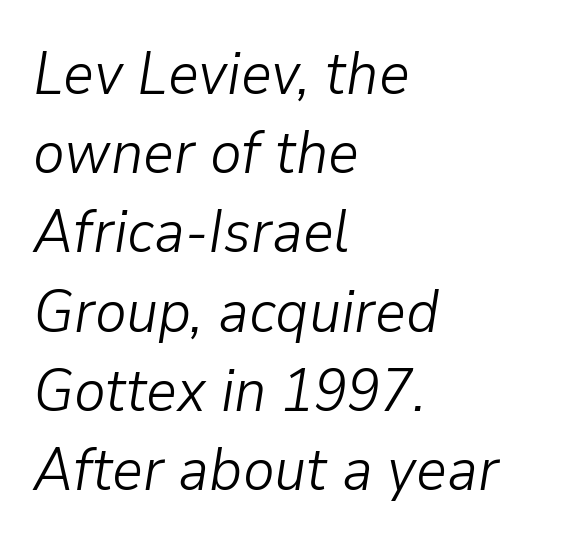
Q: Is the text bold? A: No.
Q: Is the text italic (slanted)? A: Yes, it leans right by about 9 degrees.
Q: Is the text underlined? A: No.
Q: How is the paragraph aligned? A: Left-aligned.
Q: Is the spacing between letters normal or unusually wide? A: Normal.
Q: Is the spacing between lines tight, normal or loose? A: Normal.
Q: Width (condensed, normal, or wide)? A: Normal.
Q: Stroke contrast? A: Low.
Q: x-height? A: Medium.
Q: Monospaced? A: No.
